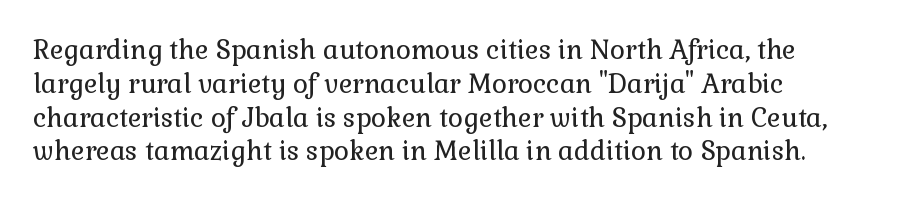
The image shows 26 px text type, upright; set left-aligned, normal line spacing (1.3x), normal letter spacing, not underlined.
